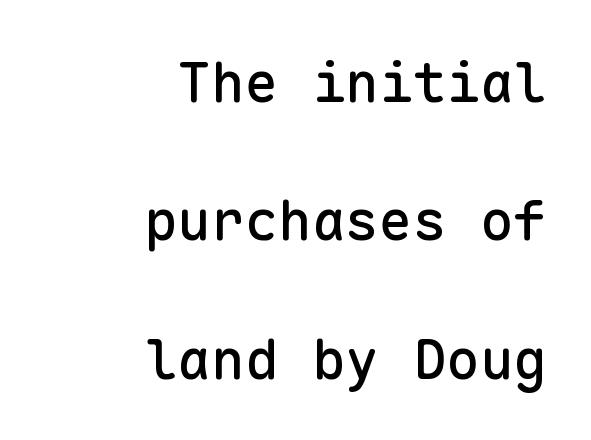
Q: Is the text italic (slanted)? A: No, it is upright.
Q: Is the typeface a serif or a sans-serif typeface? A: Sans-serif.
Q: Is the text underlined? A: No.
Q: How is the paragraph aligned? A: Right-aligned.
Q: Is the spacing between letters normal or unusually wide? A: Normal.
Q: Is the spacing between lines tight, normal or loose? A: Loose.
Q: Width (condensed, normal, or wide)? A: Normal.
Q: Stroke contrast? A: Low.
Q: x-height? A: Medium.
Q: Monospaced? A: Yes.
